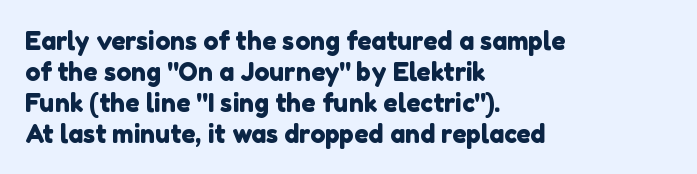
The space beneath each line is pristine and unruled. Compared with typical body copy, the letter spacing here is the same. One-word summary of the alignment: left.
